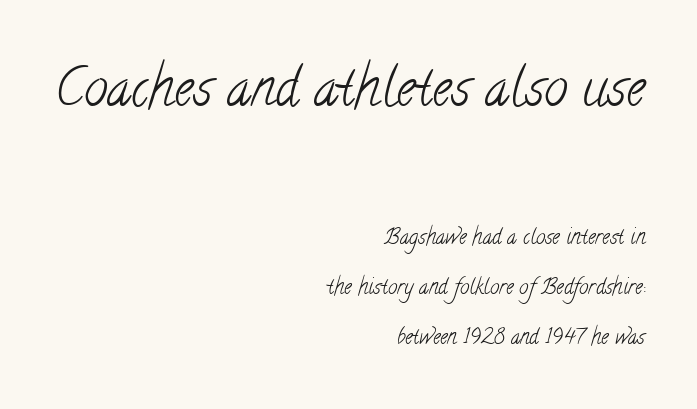
{"bold": "no", "weight": "light", "width": "condensed", "stroke_contrast": "low", "x_height": "small", "monospaced": "no", "underline": "no", "align": "right", "line_spacing": "loose", "line_spacing_ratio": 2.4, "letter_spacing": "normal", "letter_spacing_em": 0.0, "larger_block": "first", "size_ratio": 2.52, "glyph_px": 53}
